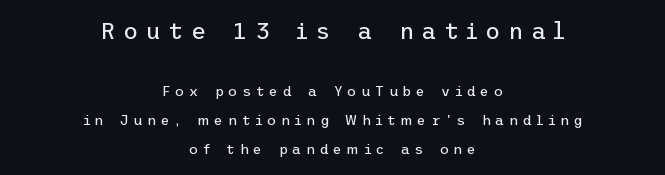
Q: Is the text bold? A: No.
Q: Is the text italic (slanted)? A: No, it is upright.
Q: Is the text underlined? A: No.
Q: How is the paragraph aligned? A: Centered.
Q: Is the spacing between letters normal or unusually wide? A: Unusually wide.
Q: Is the spacing between lines tight, normal or loose? A: Loose.
Q: Which block of text is set in a larger size, the first (top) or the second (bottom)? A: The first (top) one.
